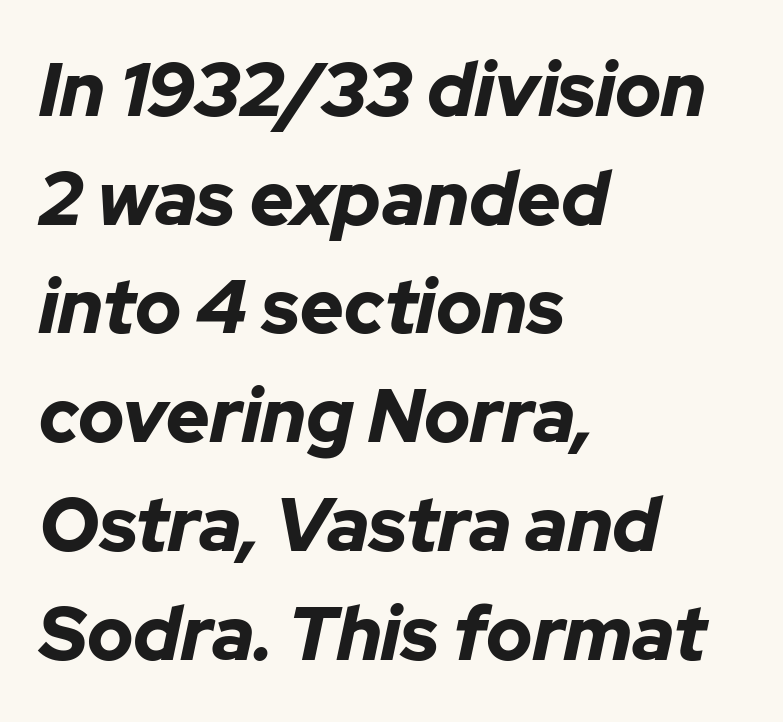
{"italic": "yes", "lean": "right", "slant_degrees": 12, "bold": "yes", "weight": "bold", "width": "normal", "stroke_contrast": "low", "x_height": "medium", "monospaced": "no", "underline": "no", "align": "left", "line_spacing": "normal", "line_spacing_ratio": 1.45, "letter_spacing": "normal", "letter_spacing_em": 0.0, "glyph_px": 75}
